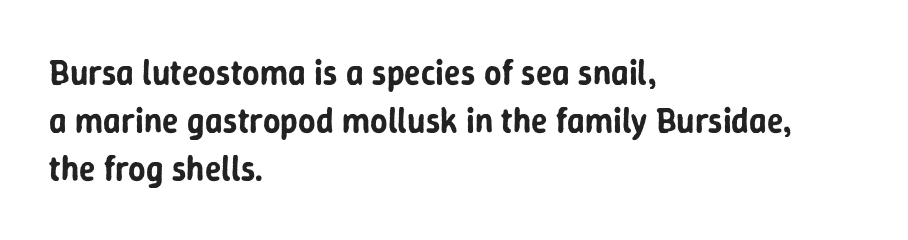
Do the characters align in a grid? No, the font is proportional. Tracking here is standard; glyphs follow each other at the usual distance. Type without underlining. Font category for this specimen: sans-serif. A student would call this left alignment; a typographer would say flush left, rag right.
